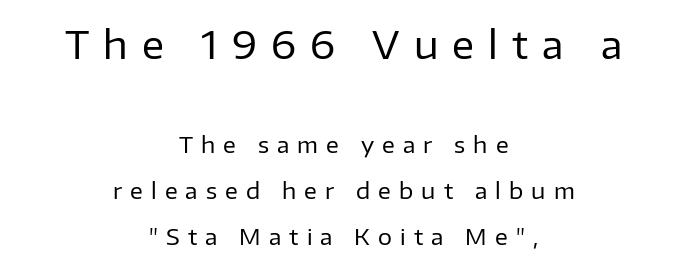
Baseline-to-baseline distance is far greater than the letter height. Letters rest on an invisible, unmarked baseline. The type is letterspaced generously, with wide tracking. Varying glyph widths throughout — classic text-font behaviour. The upper block of text is set noticeably larger than the block beneath it.
